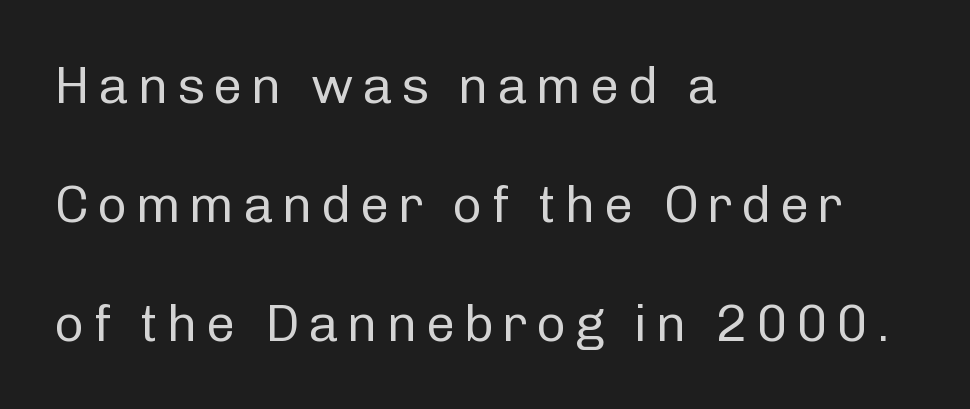
{"serif": "no", "italic": "no", "bold": "no", "weight": "regular", "width": "normal", "stroke_contrast": "low", "x_height": "medium", "monospaced": "no", "underline": "no", "align": "left", "line_spacing": "loose", "line_spacing_ratio": 2.29, "glyph_px": 52}
